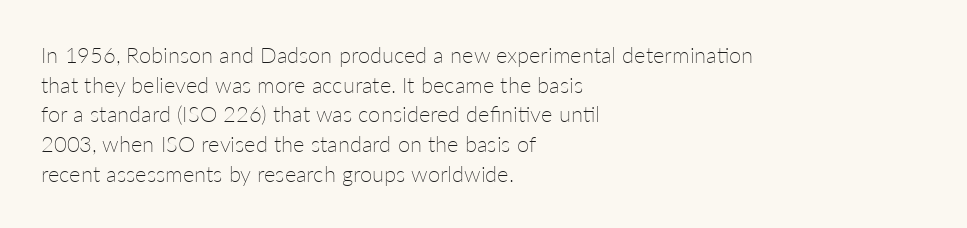
Q: Is the text bold? A: No.
Q: Is the text italic (slanted)? A: No, it is upright.
Q: Is the text underlined? A: No.
Q: How is the paragraph aligned? A: Left-aligned.
Q: Is the spacing between letters normal or unusually wide? A: Normal.
Q: Is the spacing between lines tight, normal or loose? A: Normal.
